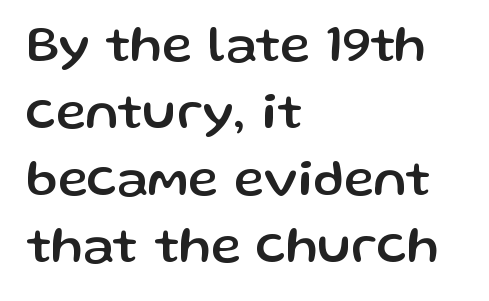
{"serif": "no", "italic": "no", "width": "normal", "stroke_contrast": "low", "x_height": "medium", "monospaced": "no", "underline": "no", "align": "left", "line_spacing": "normal", "line_spacing_ratio": 1.29, "letter_spacing": "normal", "letter_spacing_em": 0.0, "glyph_px": 52}
